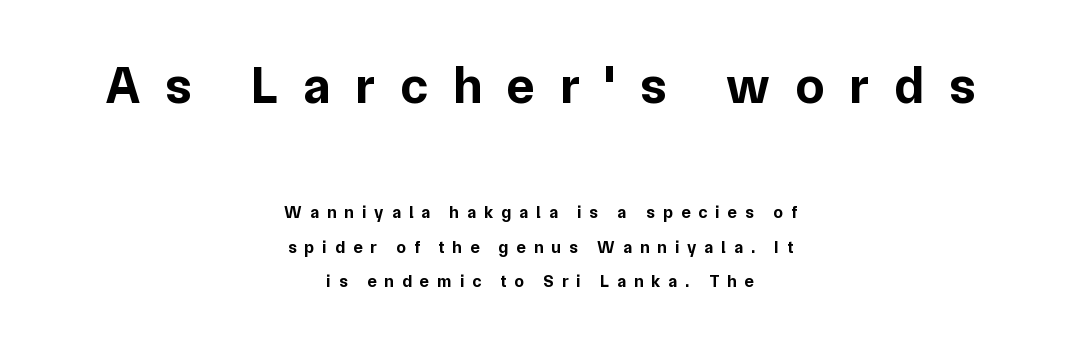
Proportional: the letters do not fall into vertical columns. Strong, thick strokes mark this as bold type. The text block is weighted toward neither margin, spreading evenly from the middle. The designer gave the opening block more size than the closing block.
